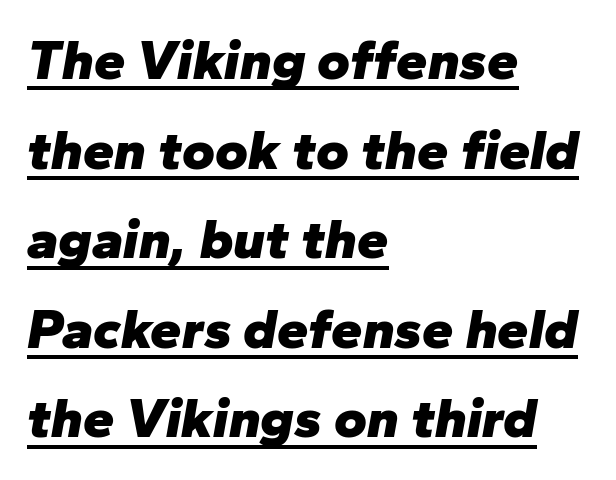
The glyphs look as if they've been sheared to an angle. The face used here has the dense, thick strokes of a bold. The passage is arranged the way most books set body copy — flush left. This block has exactly the height ordinary leading produces. Glance below the letters and you will spot a drawn line.
